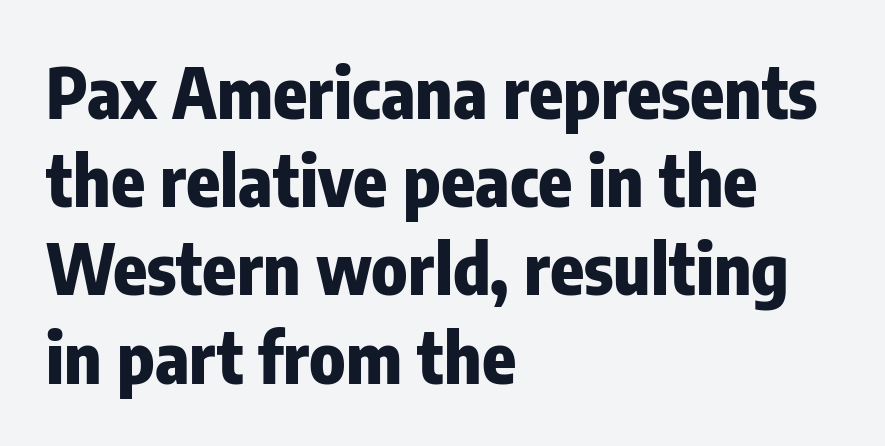
The image shows 70 px heavy, condensed sans-serif type, upright; set left-aligned, normal line spacing (1.26x), normal letter spacing, not underlined; low stroke contrast and a medium x-height.
